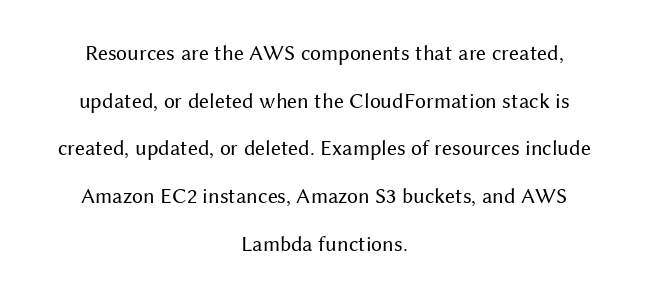
The image shows 22 px text type, upright; set centered, loose line spacing (2.17x), normal letter spacing, not underlined.
